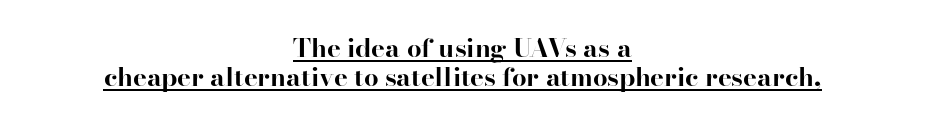
The sample's only ornament is a line tracing under the words. No italicization has been applied; the sample stays upright. Does the copy run flush right? No — it is centered line by line. Vertical spacing — tight. Letter spacing: default.
